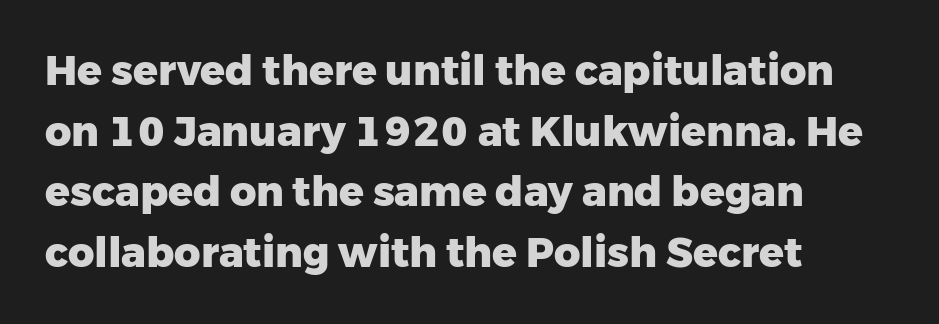
The rendering uses a bold face; every stroke is thick and dark. Proportional: the letters do not fall into vertical columns. The tracking reads as untouched default to a designer's eye. Compared with a centered layout, this one pins lines to the left instead. Serifs: no, the terminals of the letterforms are clean.
